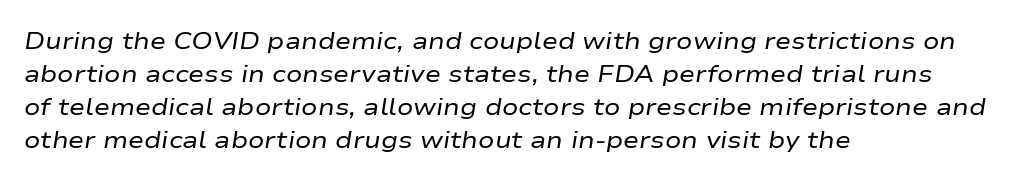
The letters are slanted; this is an italic face. The face looks like a standard text weight, possibly lighter. Spacing between characters is what you'd get straight out of the box. Leading: standard. Left-aligned paragraph, ragged on the right. The space beneath each line is pristine and unruled.
